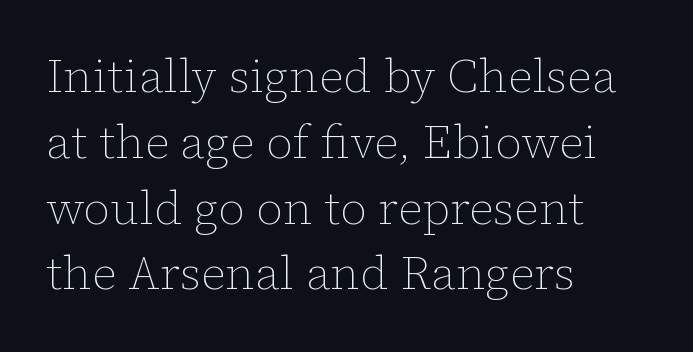
Q: Is the text bold? A: No.
Q: Is the text italic (slanted)? A: No, it is upright.
Q: Is the text underlined? A: No.
Q: How is the paragraph aligned? A: Left-aligned.
Q: Is the spacing between letters normal or unusually wide? A: Normal.
Q: Is the spacing between lines tight, normal or loose? A: Normal.
Q: Width (condensed, normal, or wide)? A: Normal.
Q: Stroke contrast? A: Low.
Q: x-height? A: Medium.
Q: Monospaced? A: No.
